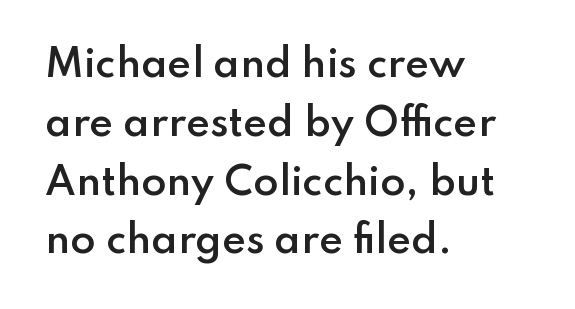
This sample keeps an unexceptional amount of space between lines. Lines of text with bare space underneath. The letters carry no serifs — their stems end cleanly without finishing strokes. I'd describe the lettering as semibold — firm but not a full bold.
